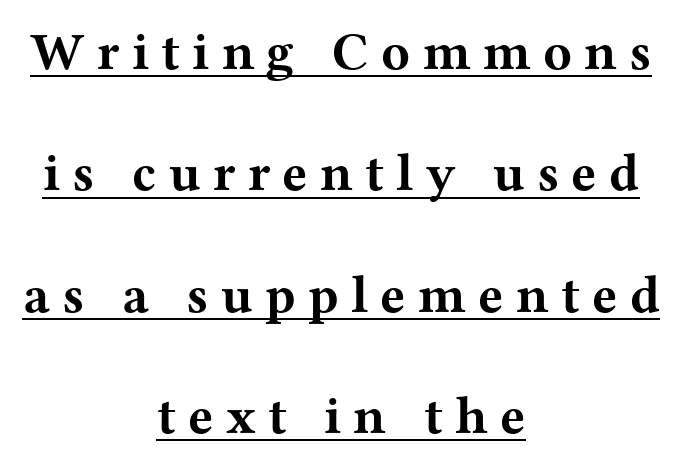
{"serif": "yes", "italic": "no", "bold": "yes", "weight": "bold", "width": "wide", "stroke_contrast": "medium", "x_height": "medium", "monospaced": "no", "underline": "yes", "align": "center", "line_spacing": "loose", "line_spacing_ratio": 2.29, "letter_spacing": "wide", "letter_spacing_em": 0.23, "glyph_px": 53}
